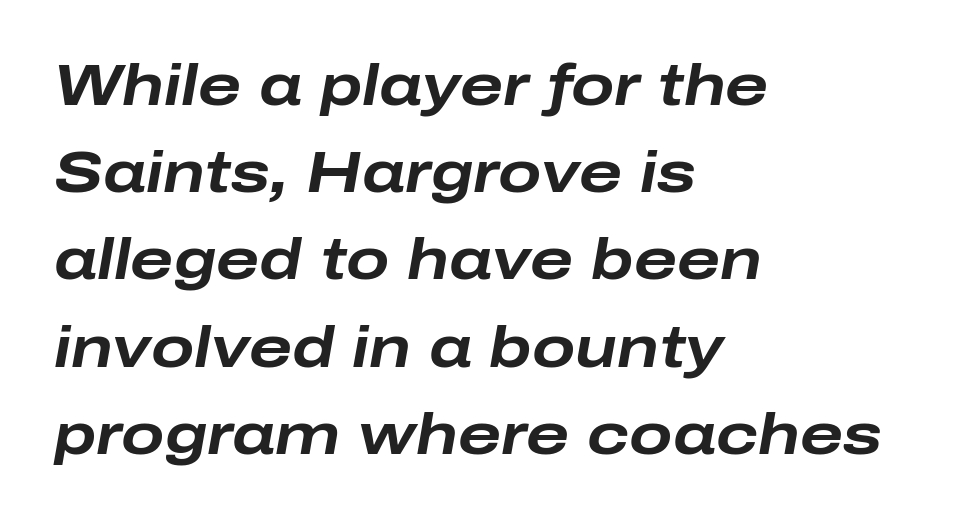
Q: Is the text bold? A: Yes.
Q: Is the text italic (slanted)? A: Yes, it leans right by about 10 degrees.
Q: Is the text underlined? A: No.
Q: How is the paragraph aligned? A: Left-aligned.
Q: Is the spacing between letters normal or unusually wide? A: Normal.
Q: Is the spacing between lines tight, normal or loose? A: Normal.
Q: Width (condensed, normal, or wide)? A: Wide.
Q: Stroke contrast? A: Low.
Q: x-height? A: Medium.
Q: Monospaced? A: No.
